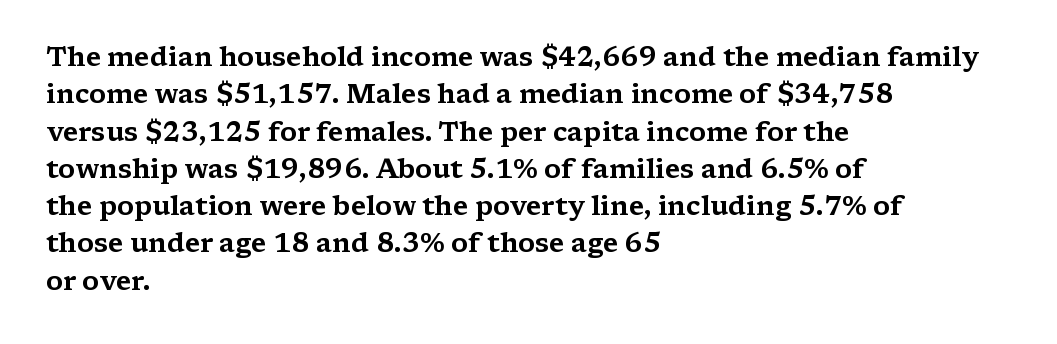
The image shows 27 px text type, upright; set left-aligned, normal line spacing (1.38x), normal letter spacing, not underlined.
